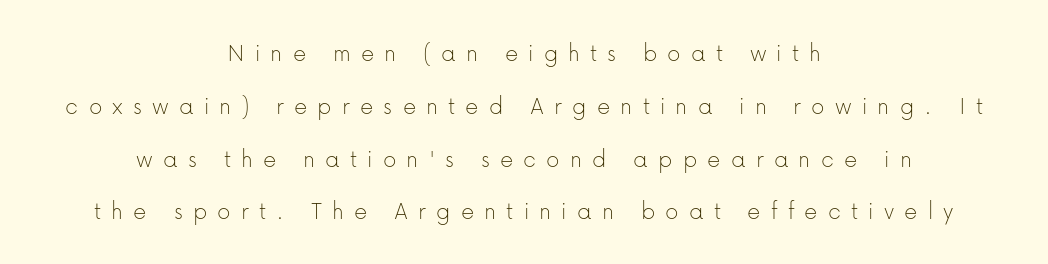
{"italic": "no", "bold": "no", "underline": "no", "align": "center", "line_spacing": "loose", "line_spacing_ratio": 2.03, "letter_spacing": "wide", "letter_spacing_em": 0.39, "glyph_px": 26}
